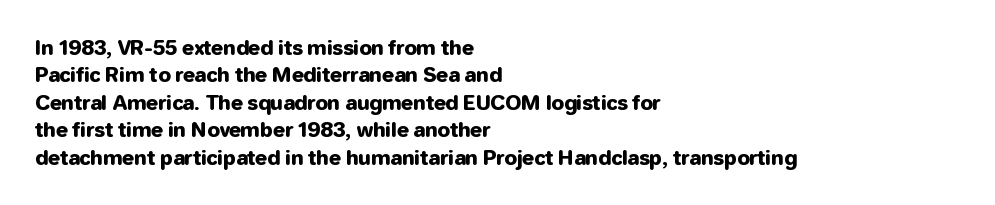
Q: Is the text italic (slanted)? A: No, it is upright.
Q: Is the text underlined? A: No.
Q: How is the paragraph aligned? A: Left-aligned.
Q: Is the spacing between letters normal or unusually wide? A: Normal.
Q: Is the spacing between lines tight, normal or loose? A: Normal.
